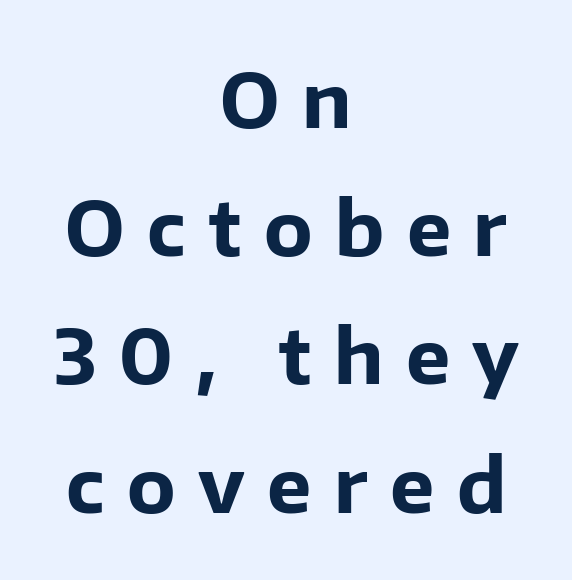
Q: Is the text bold? A: Yes.
Q: Is the text italic (slanted)? A: No, it is upright.
Q: Is the typeface a serif or a sans-serif typeface? A: Sans-serif.
Q: Is the text underlined? A: No.
Q: How is the paragraph aligned? A: Centered.
Q: Is the spacing between letters normal or unusually wide? A: Unusually wide.
Q: Width (condensed, normal, or wide)? A: Normal.
Q: Stroke contrast? A: Low.
Q: x-height? A: Medium.
Q: Monospaced? A: No.
